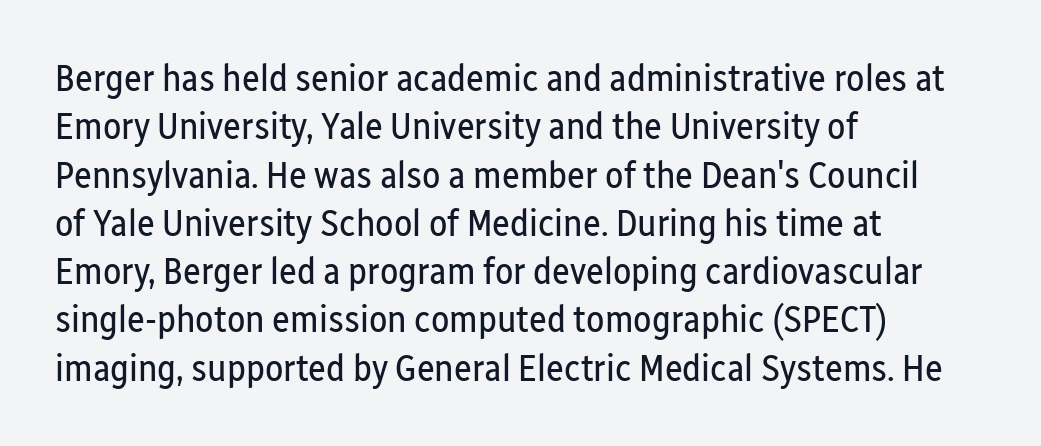
The image shows 38 px regular-weight, condensed sans-serif type, upright; set left-aligned, normal line spacing (1.27x), normal letter spacing, not underlined; low stroke contrast and a medium x-height.
